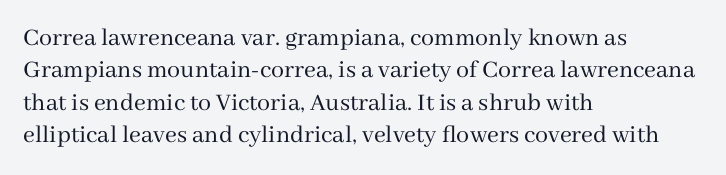
Line spacing here is normal. Nobody touched the tracking dial on this one. Quick note: underline off. Designer's note — italics off, roman on. The lines are quadded left.
